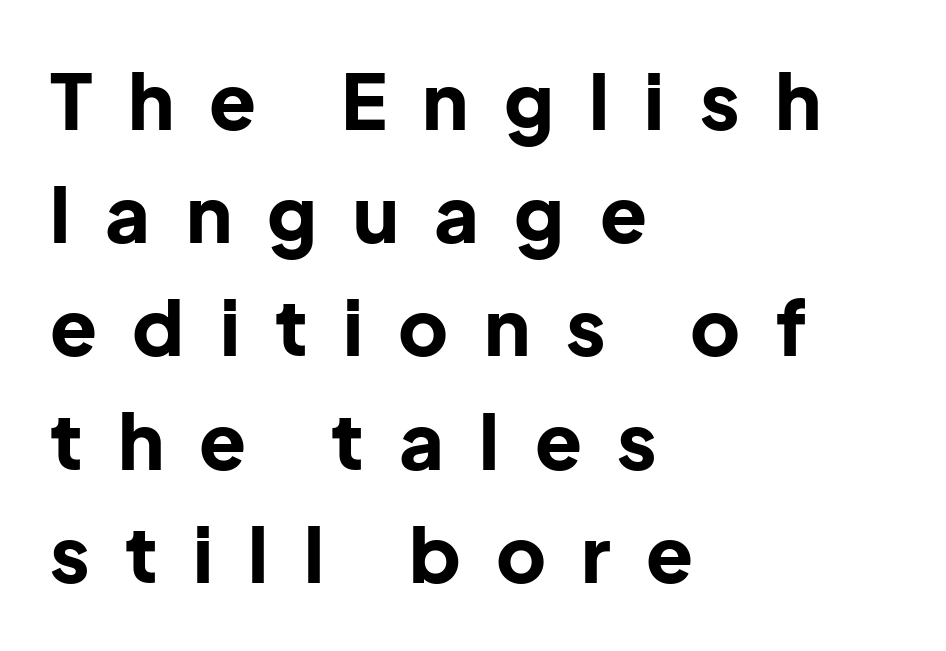
Q: Is the text bold? A: Yes.
Q: Is the text italic (slanted)? A: No, it is upright.
Q: Is the typeface a serif or a sans-serif typeface? A: Sans-serif.
Q: Is the text underlined? A: No.
Q: How is the paragraph aligned? A: Left-aligned.
Q: Is the spacing between letters normal or unusually wide? A: Unusually wide.
Q: Is the spacing between lines tight, normal or loose? A: Normal.
Q: Width (condensed, normal, or wide)? A: Normal.
Q: Stroke contrast? A: Low.
Q: x-height? A: Medium.
Q: Monospaced? A: No.
